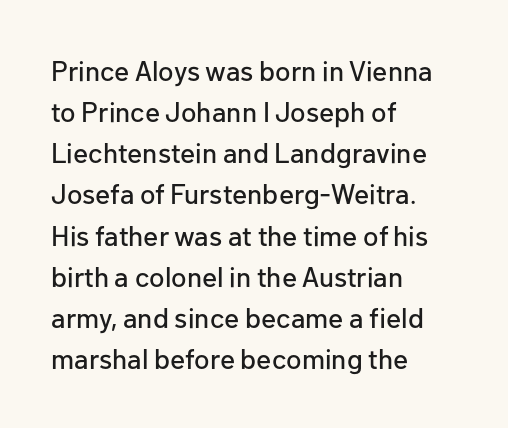
The image shows 28 px sans-serif type, upright; set left-aligned, normal line spacing (1.47x), normal letter spacing, not underlined; low stroke contrast and a medium x-height.
